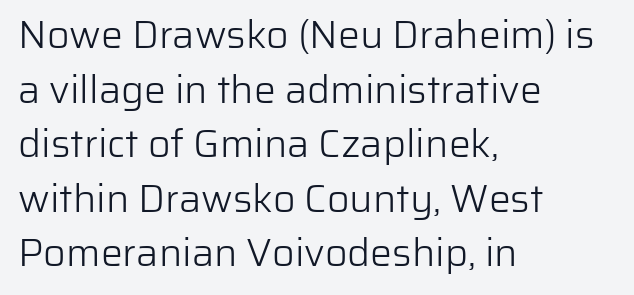
The line texture is even and compact thanks to regular tracking. Quick note: underline off. Does the type have serifs? No, each stem ends abruptly. Varying glyph widths throughout — classic text-font behaviour. The letters stand straight up with perfectly vertical stems.
